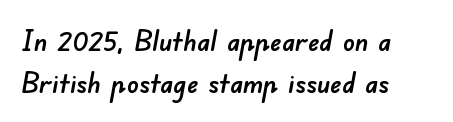
Q: Is the typeface a serif or a sans-serif typeface? A: Sans-serif.
Q: Is the text underlined? A: No.
Q: How is the paragraph aligned? A: Left-aligned.
Q: Is the spacing between letters normal or unusually wide? A: Normal.
Q: Is the spacing between lines tight, normal or loose? A: Normal.
Q: Width (condensed, normal, or wide)? A: Normal.
Q: Stroke contrast? A: Low.
Q: x-height? A: Small.
Q: Monospaced? A: No.
